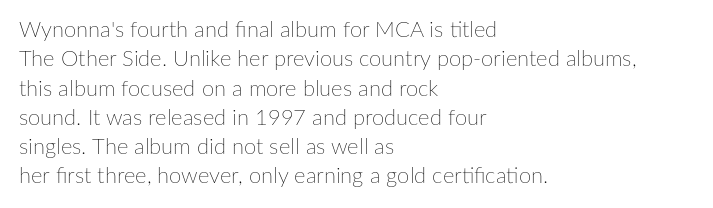
Q: Is the text bold? A: No.
Q: Is the text italic (slanted)? A: No, it is upright.
Q: Is the text underlined? A: No.
Q: How is the paragraph aligned? A: Left-aligned.
Q: Is the spacing between letters normal or unusually wide? A: Normal.
Q: Is the spacing between lines tight, normal or loose? A: Normal.
